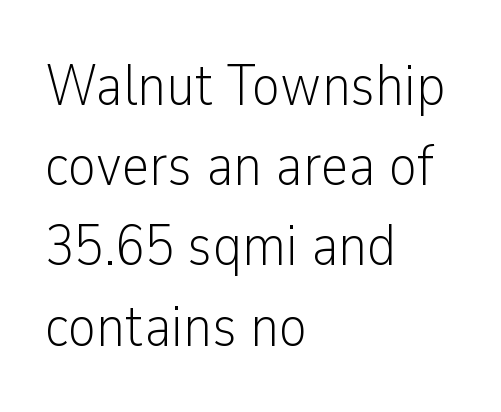
The typography opts for an upright posture over an oblique one. The passage is arranged the way most books set body copy — flush left. Is this a fixed-width face? No — the glyphs have proportional, varying widths. Is the stroke heavy? The answer is a plain regular-or-lighter.
